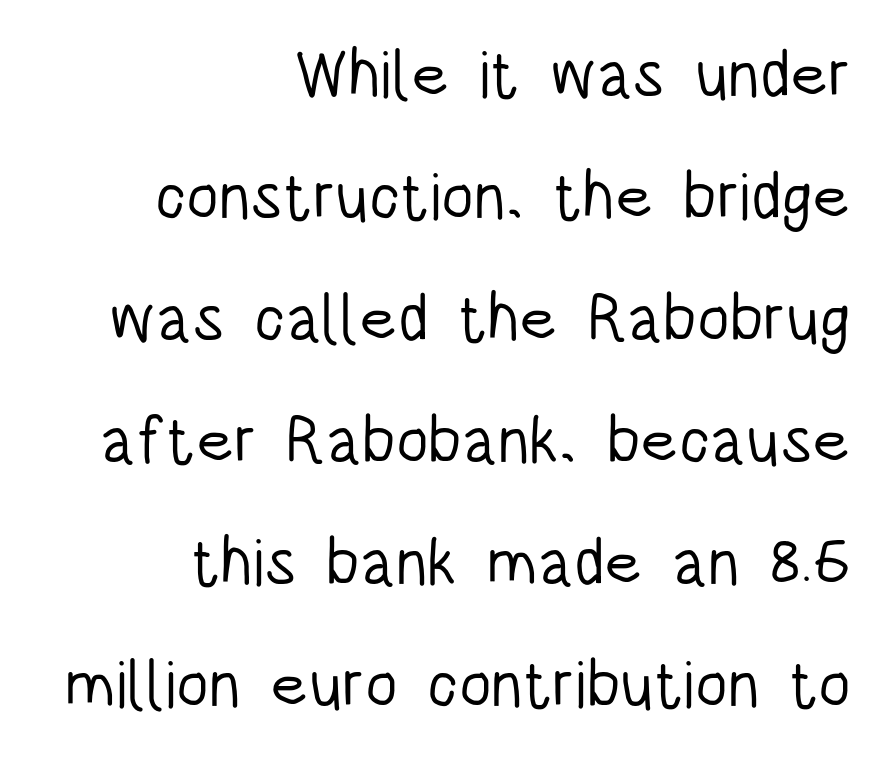
{"serif": "no", "italic": "no", "bold": "no", "weight": "light", "width": "condensed", "stroke_contrast": "low", "x_height": "large", "monospaced": "no", "underline": "no", "align": "right", "line_spacing_ratio": 1.85, "letter_spacing": "normal", "letter_spacing_em": 0.0, "glyph_px": 66}
